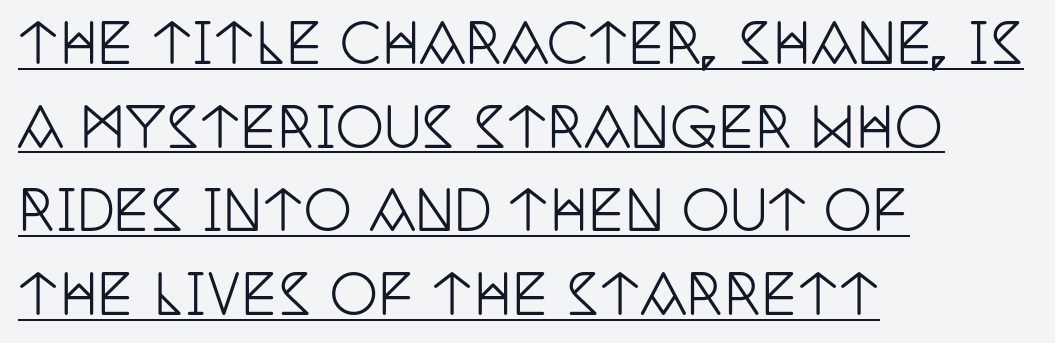
Q: Is the text italic (slanted)? A: No, it is upright.
Q: Is the typeface a serif or a sans-serif typeface? A: Serif.
Q: Is the text underlined? A: Yes.
Q: How is the paragraph aligned? A: Left-aligned.
Q: Is the spacing between letters normal or unusually wide? A: Normal.
Q: Is the spacing between lines tight, normal or loose? A: Normal.
Q: Width (condensed, normal, or wide)? A: Condensed.
Q: Stroke contrast? A: Low.
Q: x-height? A: Large.
Q: Monospaced? A: No.
